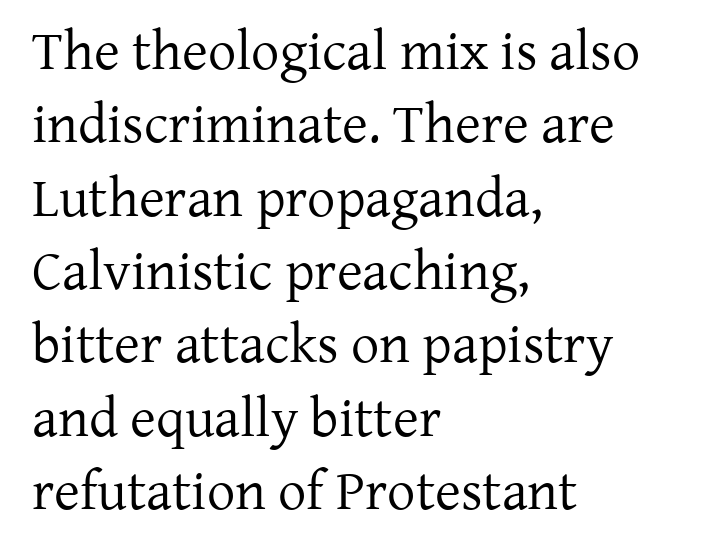
Q: Is the text bold? A: No.
Q: Is the text italic (slanted)? A: No, it is upright.
Q: Is the typeface a serif or a sans-serif typeface? A: Serif.
Q: Is the text underlined? A: No.
Q: How is the paragraph aligned? A: Left-aligned.
Q: Is the spacing between letters normal or unusually wide? A: Normal.
Q: Is the spacing between lines tight, normal or loose? A: Normal.
Q: Width (condensed, normal, or wide)? A: Normal.
Q: Stroke contrast? A: Low.
Q: x-height? A: Medium.
Q: Monospaced? A: No.
